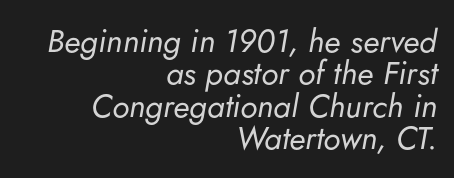
The image shows 32 px regular-weight type, italic (leaning right); set right-aligned, tight line spacing (1.01x), normal letter spacing, not underlined; low stroke contrast and a small x-height.
